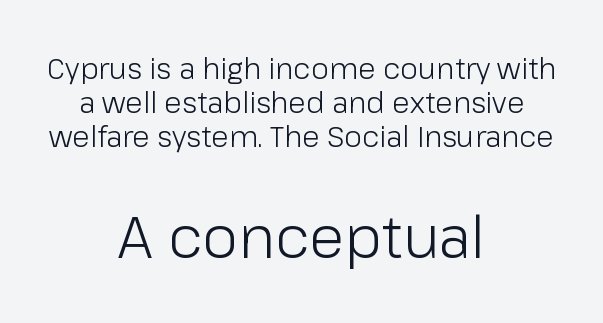
A centered setting, common on invitations and titles, is used for this passage. Of the two passages, the one underneath uses the larger point size. The gap between lines stays unmarked. Characters remain perfectly vertical along every line. No heavy texture on the line: the type isn't bold. Serifs: no, the terminals of the letterforms are clean.
